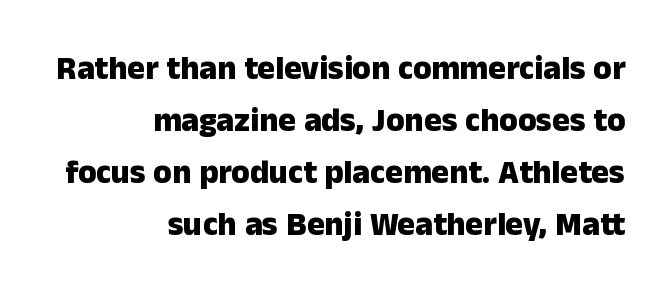
The image shows 33 px heavy sans-serif type, upright; set right-aligned, normal line spacing (1.58x), normal letter spacing, not underlined; low stroke contrast and a medium x-height.
